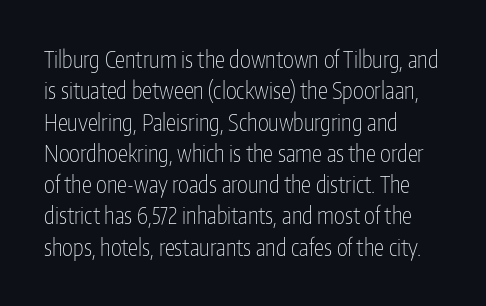
The image shows 23 px text type, upright; set left-aligned, normal line spacing (1.36x), normal letter spacing, not underlined.
